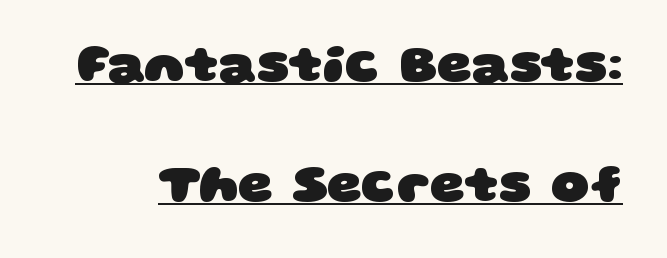
In terms of letterspacing, this is plain default setting. The lettering is marked with a stroke running underneath it. Plenty of ink on the page — the face is bold. Proportional: the letters do not fall into vertical columns. The rendering uses a large line-height, opening up the rows.
